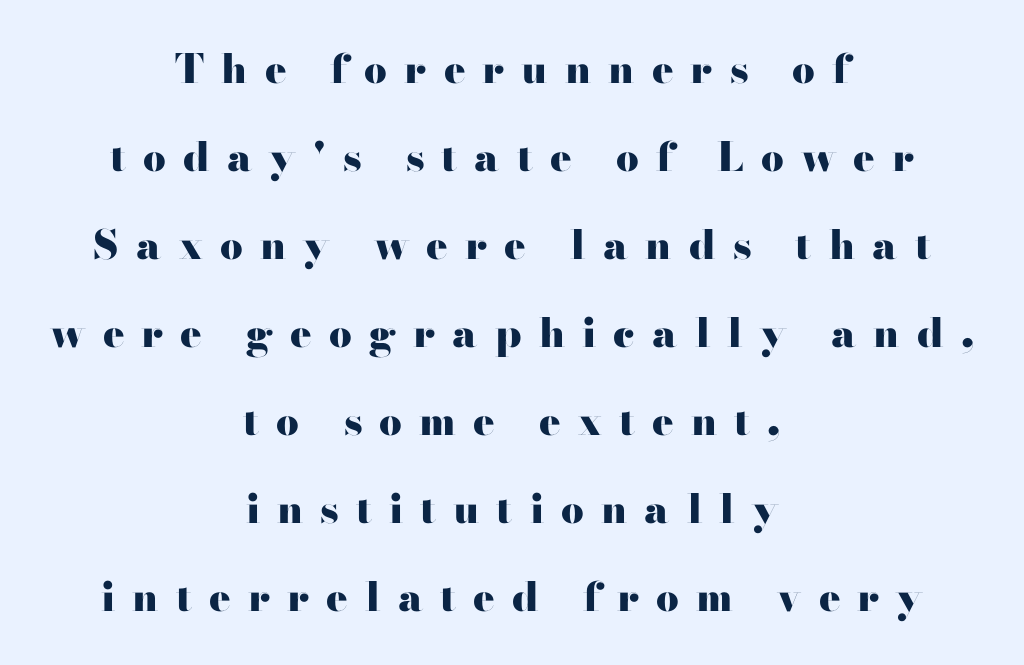
The image shows 40 px heavy, wide serif type, upright; set centered, loose line spacing (2.2x), unusually wide letter spacing (+0.43 em), not underlined; high stroke contrast and a small x-height.
